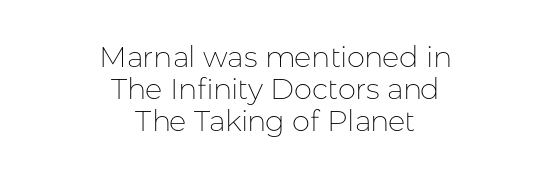
The image shows 29 px thin sans-serif type, upright; set centered, tight line spacing (1.1x), normal letter spacing, not underlined; low stroke contrast and a medium x-height.
